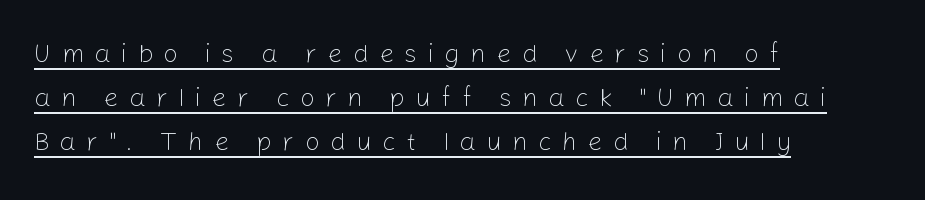
Q: Is the text bold? A: No.
Q: Is the text italic (slanted)? A: No, it is upright.
Q: Is the text underlined? A: Yes.
Q: How is the paragraph aligned? A: Left-aligned.
Q: Is the spacing between letters normal or unusually wide? A: Unusually wide.
Q: Is the spacing between lines tight, normal or loose? A: Normal.
